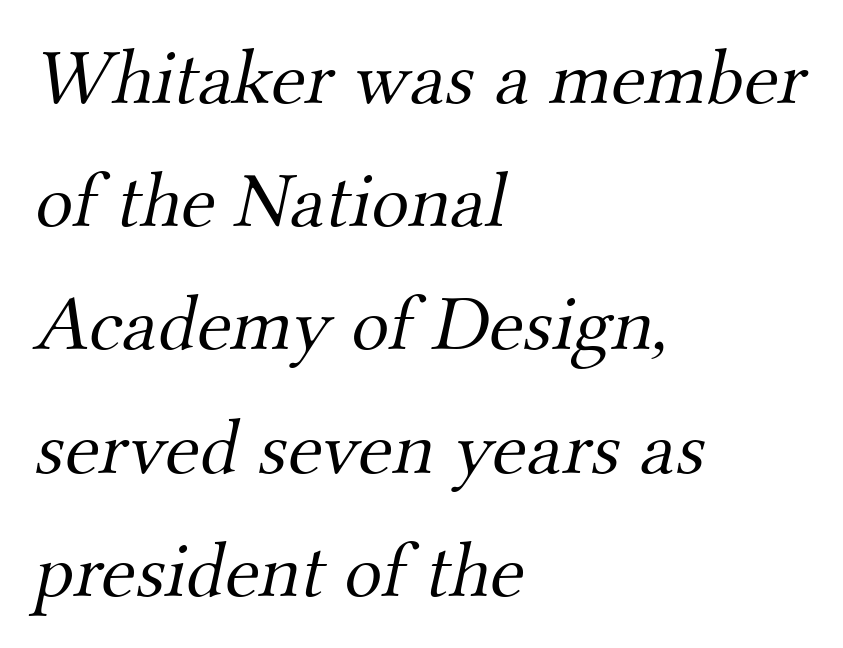
Q: Is the text bold? A: No.
Q: Is the typeface a serif or a sans-serif typeface? A: Serif.
Q: Is the text underlined? A: No.
Q: How is the paragraph aligned? A: Left-aligned.
Q: Is the spacing between letters normal or unusually wide? A: Normal.
Q: Is the spacing between lines tight, normal or loose? A: Normal.
Q: Width (condensed, normal, or wide)? A: Normal.
Q: Stroke contrast? A: Medium.
Q: x-height? A: Small.
Q: Monospaced? A: No.
